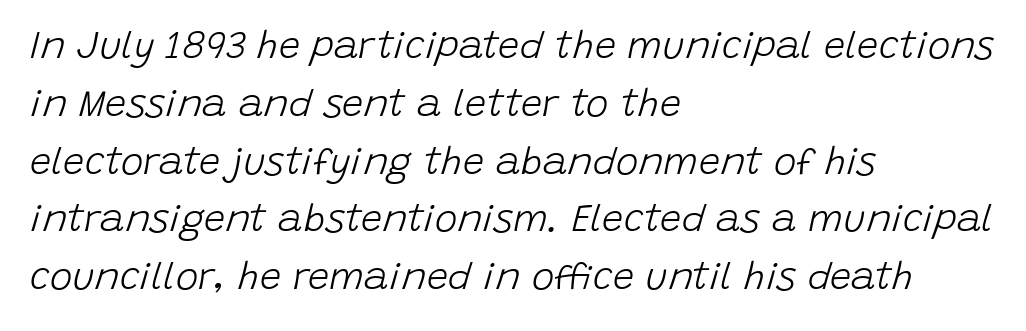
{"italic": "yes", "lean": "right", "slant_degrees": 15, "bold": "no", "weight": "light", "width": "normal", "stroke_contrast": "low", "x_height": "large", "monospaced": "no", "underline": "no", "align": "left", "line_spacing": "normal", "line_spacing_ratio": 1.52, "letter_spacing": "normal", "letter_spacing_em": 0.0, "glyph_px": 38}
